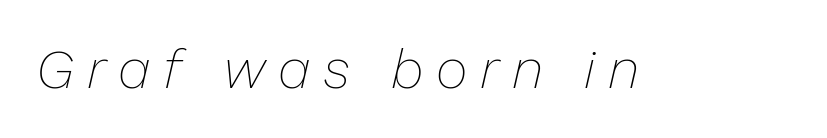
The image shows 55 px thin type, italic (leaning right); set unusually wide letter spacing (+0.23 em), not underlined; low stroke contrast and a medium x-height.
